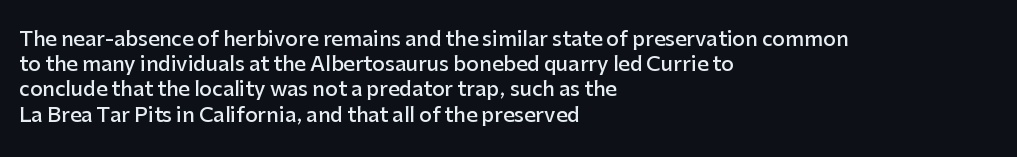
{"italic": "no", "bold": "semi", "underline": "no", "align": "left", "line_spacing": "normal", "line_spacing_ratio": 1.26, "letter_spacing": "normal", "letter_spacing_em": 0.0, "glyph_px": 20}
